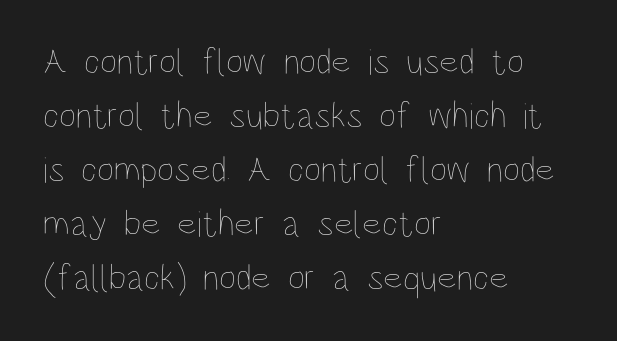
{"italic": "no", "bold": "no", "weight": "thin", "width": "condensed", "stroke_contrast": "low", "x_height": "large", "monospaced": "no", "underline": "no", "align": "left", "line_spacing": "normal", "line_spacing_ratio": 1.46, "letter_spacing": "normal", "letter_spacing_em": 0.0, "glyph_px": 37}
